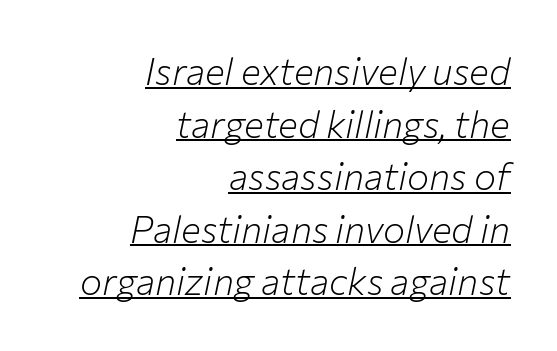
{"italic": "yes", "lean": "right", "slant_degrees": 12, "bold": "no", "weight": "light", "width": "normal", "stroke_contrast": "low", "x_height": "medium", "monospaced": "no", "underline": "yes", "align": "right", "line_spacing": "normal", "line_spacing_ratio": 1.42, "letter_spacing": "normal", "letter_spacing_em": 0.0, "glyph_px": 37}
